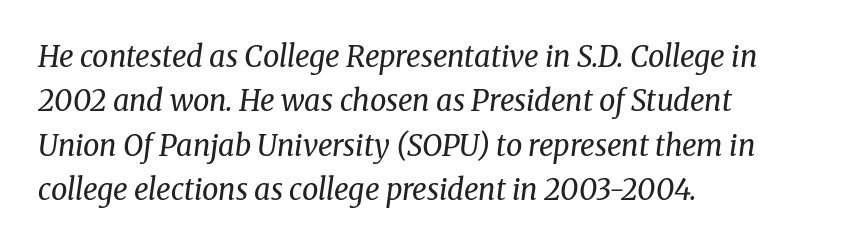
The image shows 29 px regular-weight serif type, italic (leaning right); set left-aligned, normal line spacing (1.53x), normal letter spacing, not underlined; medium stroke contrast and a medium x-height.
